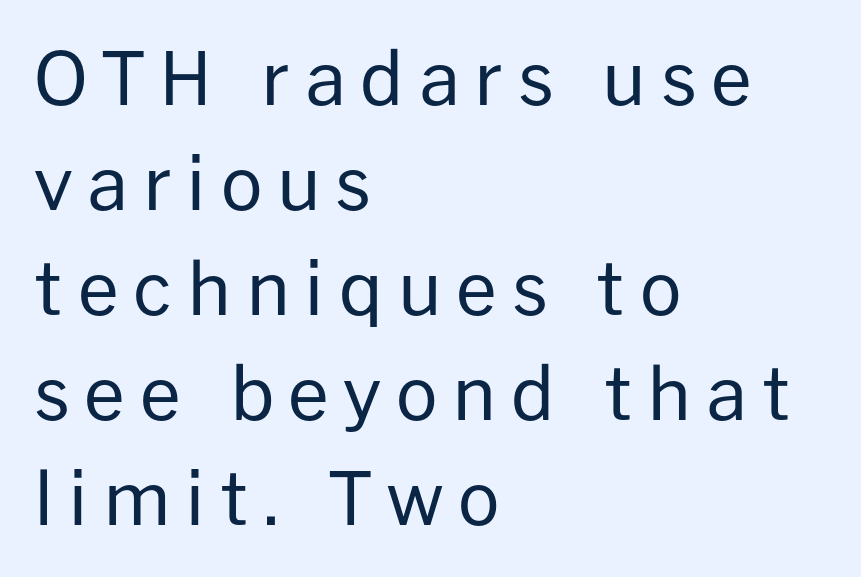
The image shows 73 px regular-weight sans-serif type, upright; set left-aligned, normal line spacing (1.44x), unusually wide letter spacing (+0.2 em), not underlined; low stroke contrast and a medium x-height.
